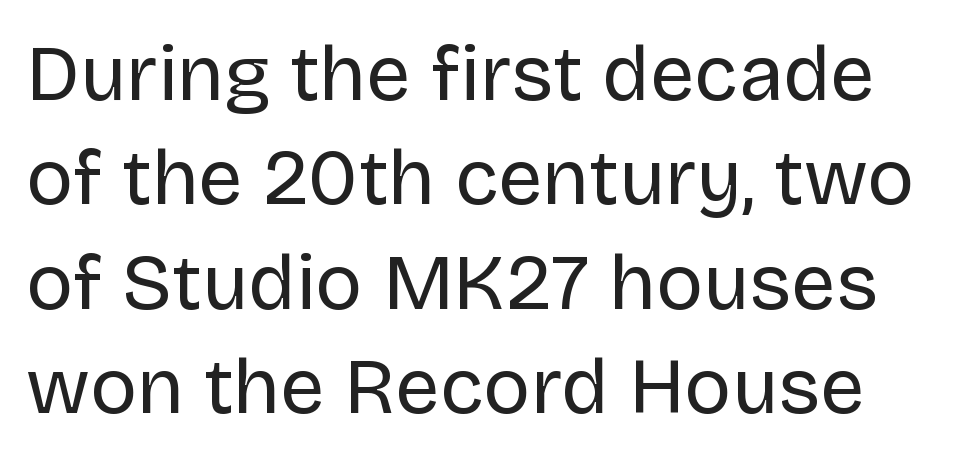
The image shows 79 px regular-weight sans-serif type, upright; set normal line spacing (1.32x), normal letter spacing, not underlined; low stroke contrast and a large x-height.
